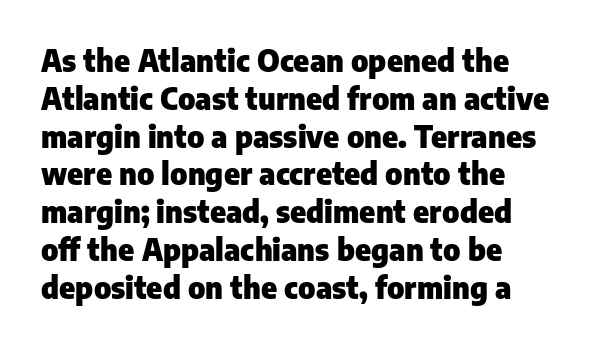
{"serif": "no", "italic": "no", "bold": "yes", "weight": "heavy", "width": "normal", "stroke_contrast": "low", "x_height": "medium", "monospaced": "no", "underline": "no", "line_spacing": "normal", "line_spacing_ratio": 1.26, "letter_spacing": "normal", "letter_spacing_em": 0.0, "glyph_px": 30}
